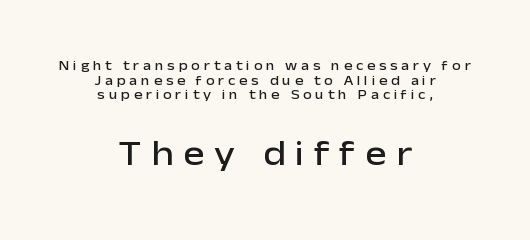
{"serif": "no", "italic": "no", "width": "normal", "stroke_contrast": "low", "x_height": "medium", "monospaced": "no", "underline": "no", "align": "center", "line_spacing": "tight", "line_spacing_ratio": 1.05, "letter_spacing": "wide", "letter_spacing_em": 0.27, "larger_block": "second", "size_ratio": 2.57, "glyph_px": 36}
